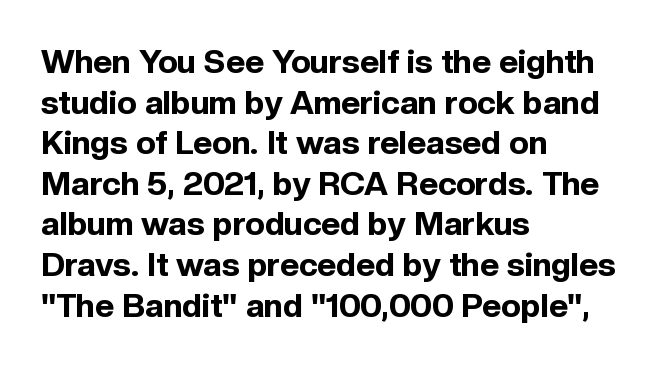
The image shows 33 px bold sans-serif type, upright; set left-aligned, line spacing 1.23x, normal letter spacing, not underlined; a medium x-height.
